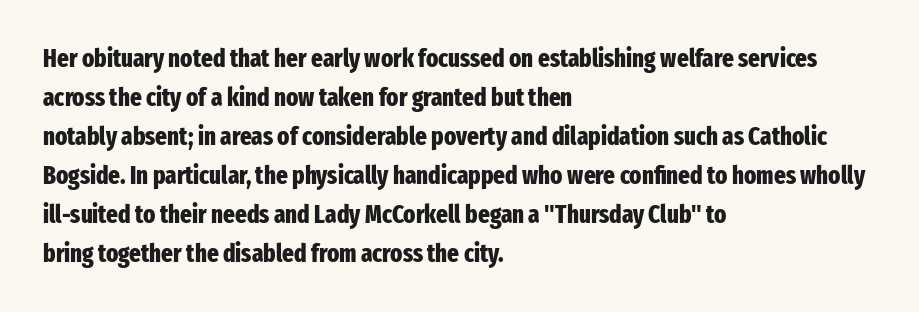
Vertical strokes here are truly vertical. In terms of letterspacing, this is plain default setting. This block has exactly the height ordinary leading produces. Pretty heavy lettering here — definitely bold.
